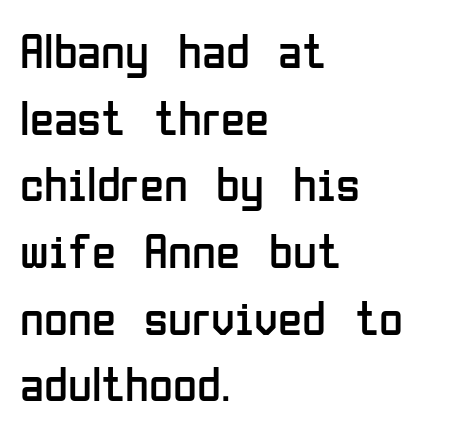
The image shows 49 px regular-weight, condensed sans-serif type, upright; set left-aligned, normal line spacing (1.36x), normal letter spacing, not underlined; low stroke contrast and a medium x-height.
